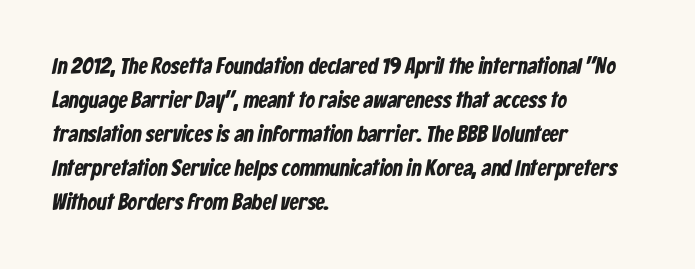
Q: Is the text bold? A: Yes.
Q: Is the text underlined? A: No.
Q: How is the paragraph aligned? A: Left-aligned.
Q: Is the spacing between letters normal or unusually wide? A: Normal.
Q: Is the spacing between lines tight, normal or loose? A: Normal.
